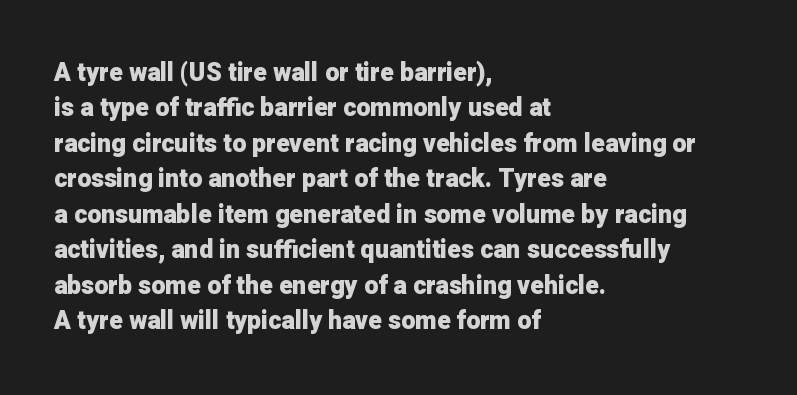
The strokes are fattened all the way to bold. Does the copy run flush right? No — it runs flush left. The face used here is rendered with its standard letterfit. Does the leading feel generous? No, just average. The typography opts for an upright posture over an oblique one.
